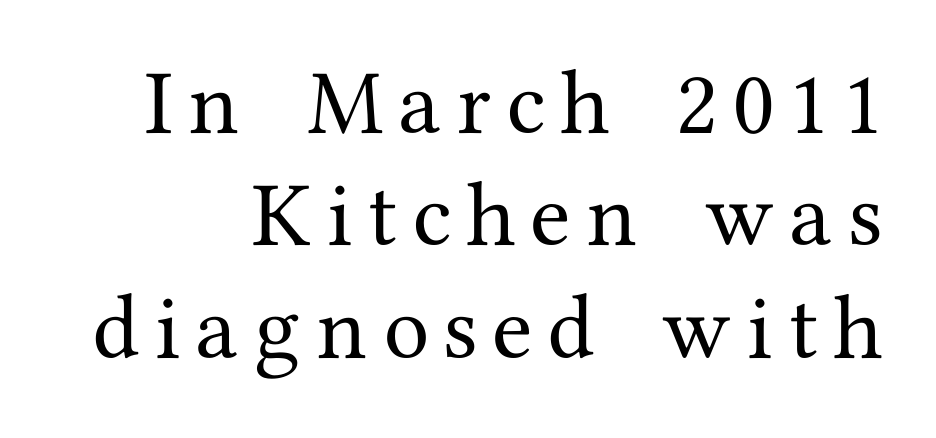
Q: Is the text italic (slanted)? A: No, it is upright.
Q: Is the typeface a serif or a sans-serif typeface? A: Serif.
Q: Is the text underlined? A: No.
Q: How is the paragraph aligned? A: Right-aligned.
Q: Is the spacing between letters normal or unusually wide? A: Unusually wide.
Q: Is the spacing between lines tight, normal or loose? A: Normal.
Q: Width (condensed, normal, or wide)? A: Normal.
Q: Stroke contrast? A: Medium.
Q: x-height? A: Medium.
Q: Monospaced? A: No.
